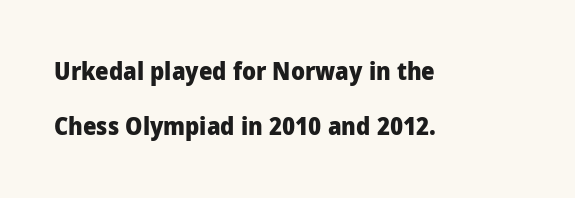
Q: Is the text bold? A: Yes.
Q: Is the text italic (slanted)? A: No, it is upright.
Q: Is the text underlined? A: No.
Q: How is the paragraph aligned? A: Left-aligned.
Q: Is the spacing between letters normal or unusually wide? A: Normal.
Q: Is the spacing between lines tight, normal or loose? A: Loose.
